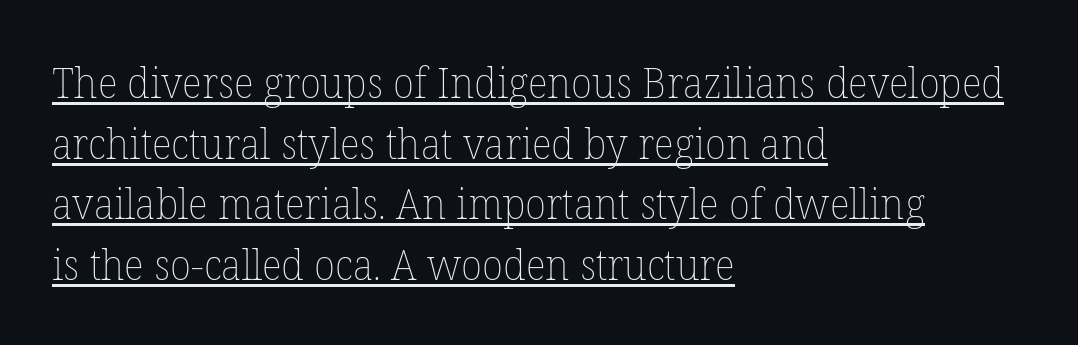
Q: Is the text bold? A: No.
Q: Is the text italic (slanted)? A: No, it is upright.
Q: Is the text underlined? A: Yes.
Q: How is the paragraph aligned? A: Left-aligned.
Q: Is the spacing between letters normal or unusually wide? A: Normal.
Q: Is the spacing between lines tight, normal or loose? A: Normal.
Q: Width (condensed, normal, or wide)? A: Normal.
Q: Stroke contrast? A: Low.
Q: x-height? A: Medium.
Q: Monospaced? A: No.
